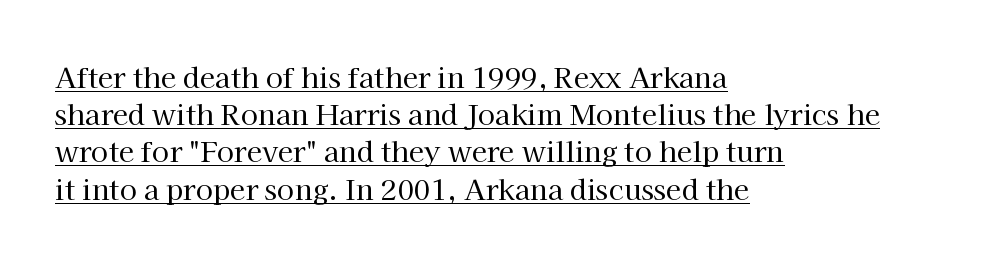
Q: Is the text bold? A: No.
Q: Is the text italic (slanted)? A: No, it is upright.
Q: Is the typeface a serif or a sans-serif typeface? A: Serif.
Q: Is the text underlined? A: Yes.
Q: How is the paragraph aligned? A: Left-aligned.
Q: Is the spacing between letters normal or unusually wide? A: Normal.
Q: Is the spacing between lines tight, normal or loose? A: Normal.
Q: Width (condensed, normal, or wide)? A: Normal.
Q: Stroke contrast? A: High.
Q: x-height? A: Medium.
Q: Monospaced? A: No.
